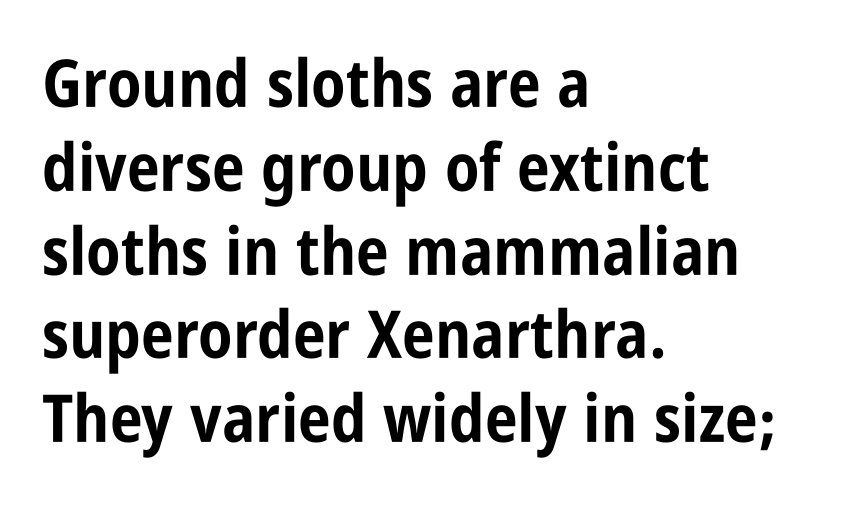
Q: Is the text bold? A: Yes.
Q: Is the text italic (slanted)? A: No, it is upright.
Q: Is the typeface a serif or a sans-serif typeface? A: Sans-serif.
Q: Is the text underlined? A: No.
Q: How is the paragraph aligned? A: Left-aligned.
Q: Is the spacing between letters normal or unusually wide? A: Normal.
Q: Is the spacing between lines tight, normal or loose? A: Normal.
Q: Width (condensed, normal, or wide)? A: Condensed.
Q: Stroke contrast? A: Low.
Q: x-height? A: Large.
Q: Monospaced? A: No.
